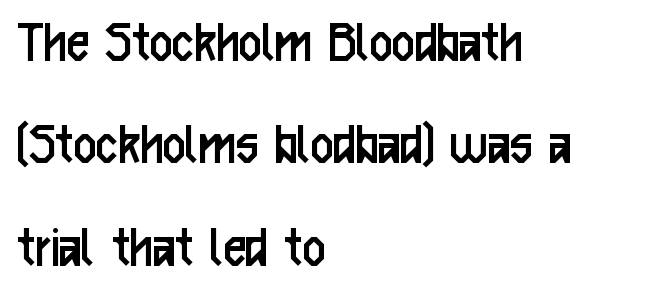
The image shows 62 px regular-weight, condensed sans-serif type, upright; set left-aligned, normal line spacing (1.65x), normal letter spacing, not underlined; low stroke contrast and a medium x-height.
